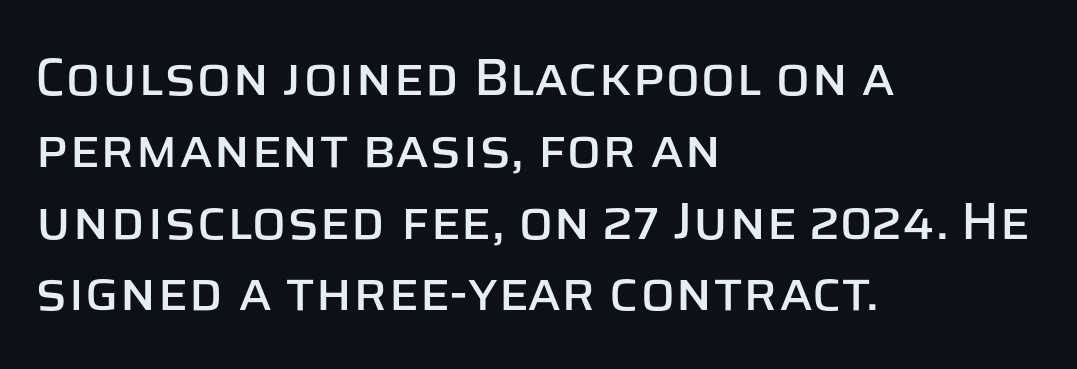
The image shows 52 px sans-serif type, upright; set left-aligned, normal line spacing (1.38x), normal letter spacing, not underlined; low stroke contrast and a large x-height.
